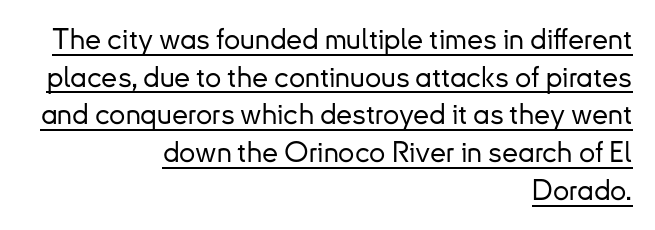
Q: Is the text italic (slanted)? A: No, it is upright.
Q: Is the typeface a serif or a sans-serif typeface? A: Sans-serif.
Q: Is the text underlined? A: Yes.
Q: How is the paragraph aligned? A: Right-aligned.
Q: Is the spacing between letters normal or unusually wide? A: Normal.
Q: Is the spacing between lines tight, normal or loose? A: Normal.
Q: Width (condensed, normal, or wide)? A: Normal.
Q: Stroke contrast? A: Low.
Q: x-height? A: Small.
Q: Monospaced? A: No.
